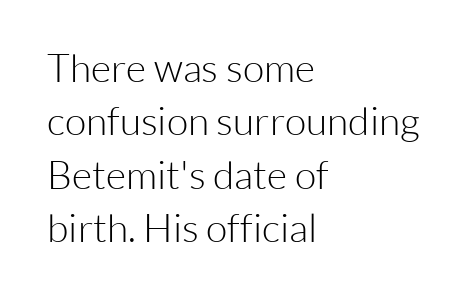
The image shows 39 px light sans-serif type, upright; set left-aligned, normal line spacing (1.37x), normal letter spacing, not underlined; low stroke contrast and a medium x-height.
